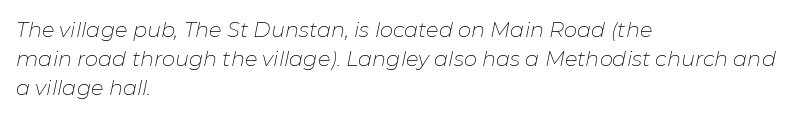
Q: Is the text bold? A: No.
Q: Is the text italic (slanted)? A: Yes, it leans right by about 11 degrees.
Q: Is the text underlined? A: No.
Q: How is the paragraph aligned? A: Left-aligned.
Q: Is the spacing between letters normal or unusually wide? A: Normal.
Q: Is the spacing between lines tight, normal or loose? A: Normal.
